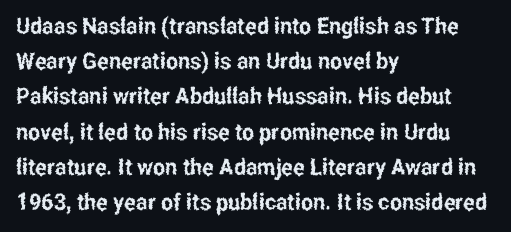
The designer left line spacing at the default. The face used here is rendered with its standard letterfit. The letters stand upright; this is a roman face. The rag falls on the right side of this text block. The words here are not underlined.
